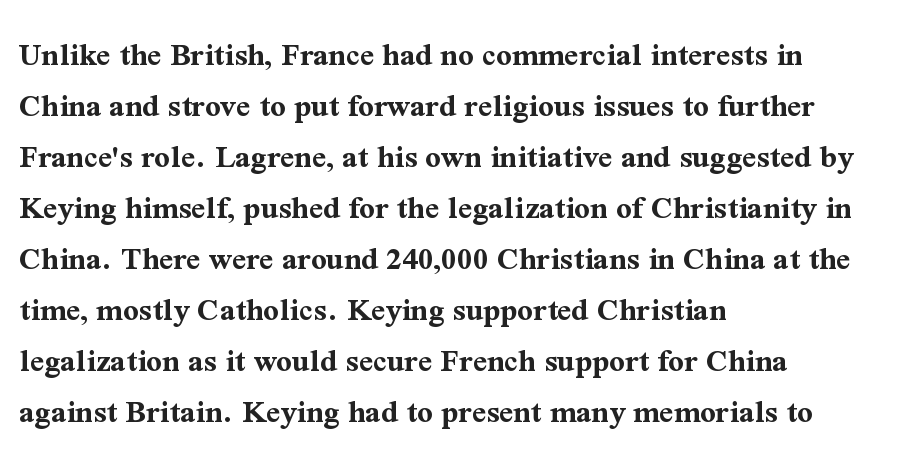
The image shows 34 px bold serif type, upright; set left-aligned, normal line spacing (1.5x), normal letter spacing, not underlined; medium stroke contrast and a medium x-height.
